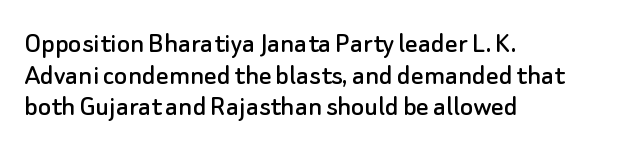
{"serif": "no", "italic": "no", "width": "normal", "stroke_contrast": "low", "x_height": "small", "monospaced": "no", "underline": "no", "align": "left", "line_spacing": "tight", "line_spacing_ratio": 1.02, "letter_spacing": "normal", "letter_spacing_em": 0.0, "glyph_px": 31}
